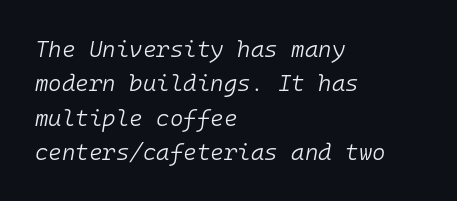
{"italic": "yes", "lean": "right", "slant_degrees": 10, "bold": "no", "underline": "no", "align": "left", "line_spacing": "normal", "line_spacing_ratio": 1.49, "letter_spacing": "normal", "letter_spacing_em": 0.0, "glyph_px": 23}
